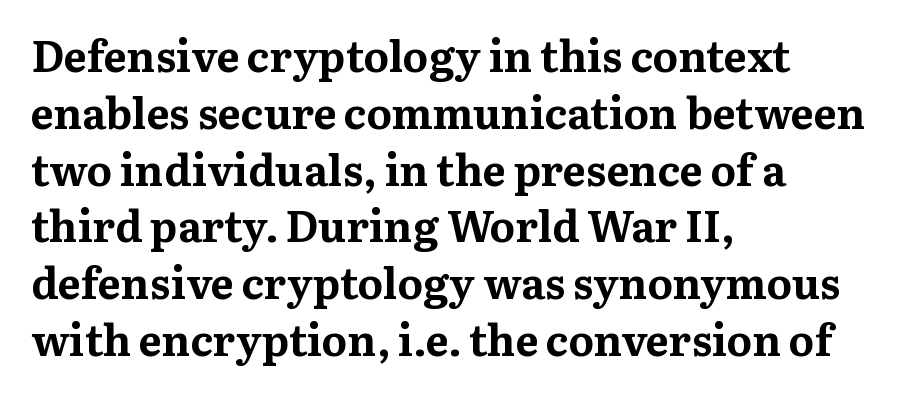
{"serif": "yes", "italic": "no", "bold": "yes", "weight": "bold", "width": "normal", "stroke_contrast": "medium", "x_height": "medium", "monospaced": "no", "underline": "no", "align": "left", "line_spacing": "normal", "line_spacing_ratio": 1.32, "letter_spacing": "normal", "letter_spacing_em": 0.0, "glyph_px": 43}
